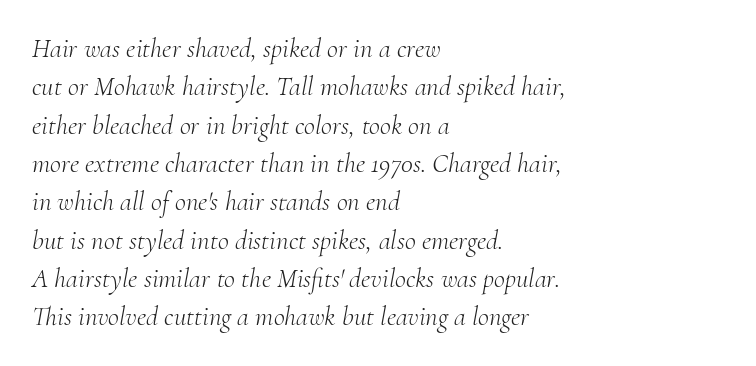
{"italic": "yes", "lean": "right", "slant_degrees": 10, "bold": "no", "underline": "no", "align": "left", "line_spacing": "normal", "line_spacing_ratio": 1.42, "letter_spacing": "normal", "letter_spacing_em": 0.0, "glyph_px": 27}
